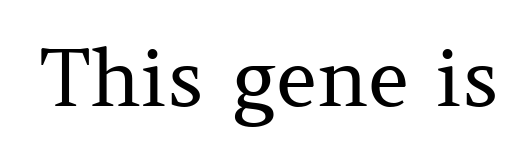
Q: Is the text bold? A: No.
Q: Is the text italic (slanted)? A: No, it is upright.
Q: Is the typeface a serif or a sans-serif typeface? A: Serif.
Q: Is the text underlined? A: No.
Q: Is the spacing between letters normal or unusually wide? A: Normal.
Q: Width (condensed, normal, or wide)? A: Normal.
Q: Stroke contrast? A: Medium.
Q: x-height? A: Medium.
Q: Monospaced? A: No.
